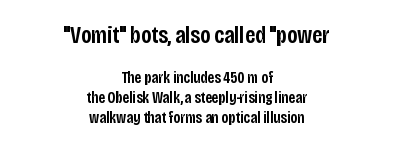
The letters stand straight up with perfectly vertical stems. Large over small — that's the arrangement of the two blocks here. Both edges are ragged and mirror each other, which tells us the setting is centered. The passage shown is not underscored anywhere. Inter-character spacing is left at the font's built-in metrics.
